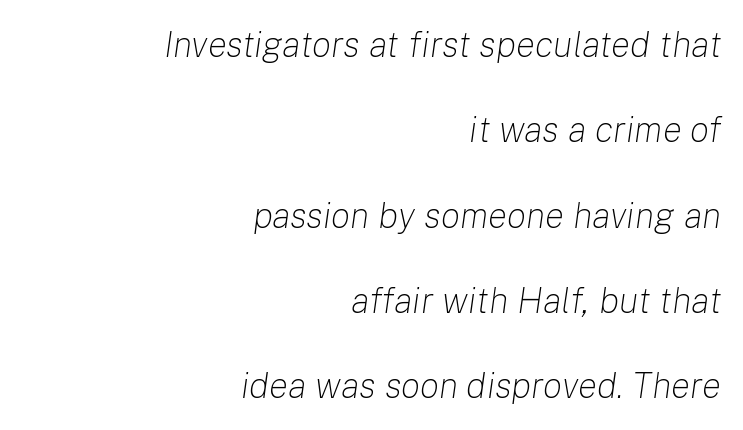
Does the leading feel generous? Absolutely, it's lavish. Descenders hang freely into open space. Varying glyph widths throughout — classic text-font behaviour. Short note: letters normally spaced. Is the stroke heavy? The answer is a plain regular-or-lighter. An italicized treatment has been applied to the whole sample.
